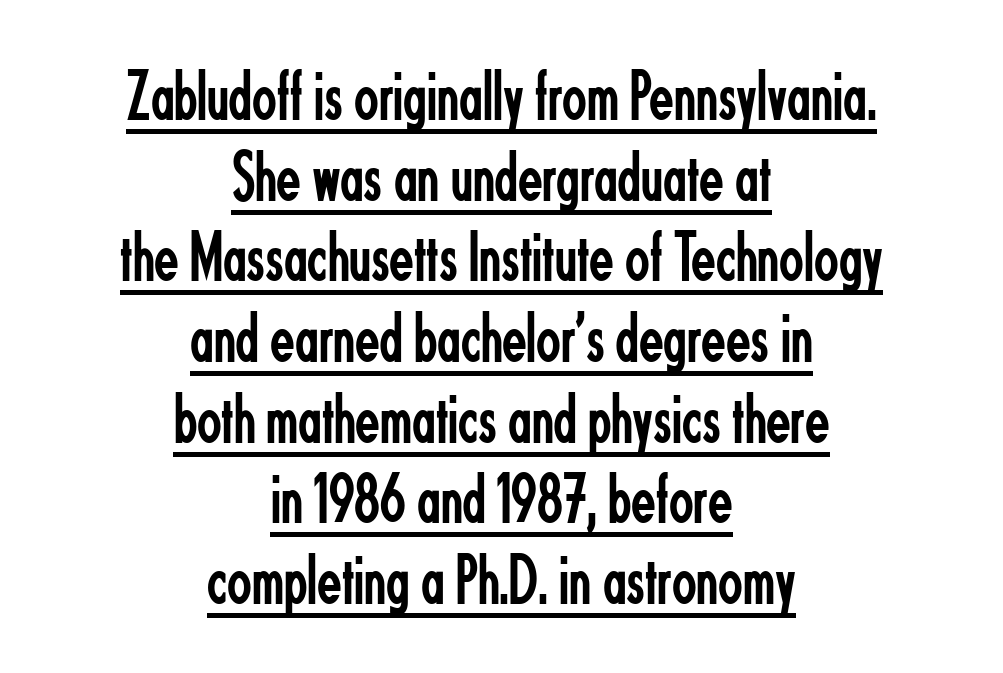
Q: Is the text bold? A: No.
Q: Is the text italic (slanted)? A: No, it is upright.
Q: Is the typeface a serif or a sans-serif typeface? A: Sans-serif.
Q: Is the text underlined? A: Yes.
Q: How is the paragraph aligned? A: Centered.
Q: Is the spacing between letters normal or unusually wide? A: Normal.
Q: Is the spacing between lines tight, normal or loose? A: Tight.
Q: Width (condensed, normal, or wide)? A: Condensed.
Q: Stroke contrast? A: Low.
Q: x-height? A: Small.
Q: Monospaced? A: No.
